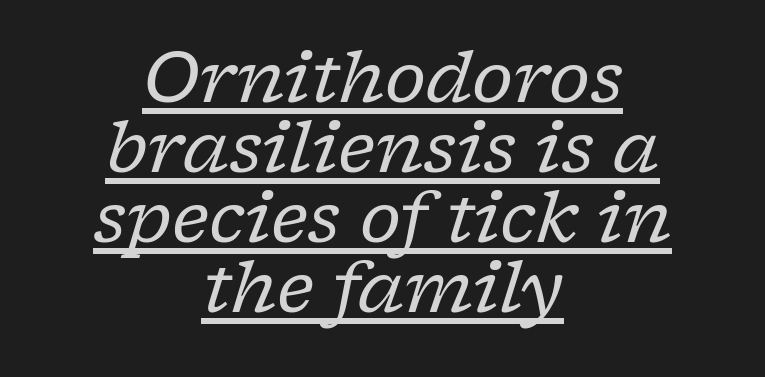
Looks like someone drew a line under every word here. Baseline-to-baseline distance is barely more than the letter height. Varying glyph widths throughout — classic text-font behaviour. Font category for this specimen: serif.
